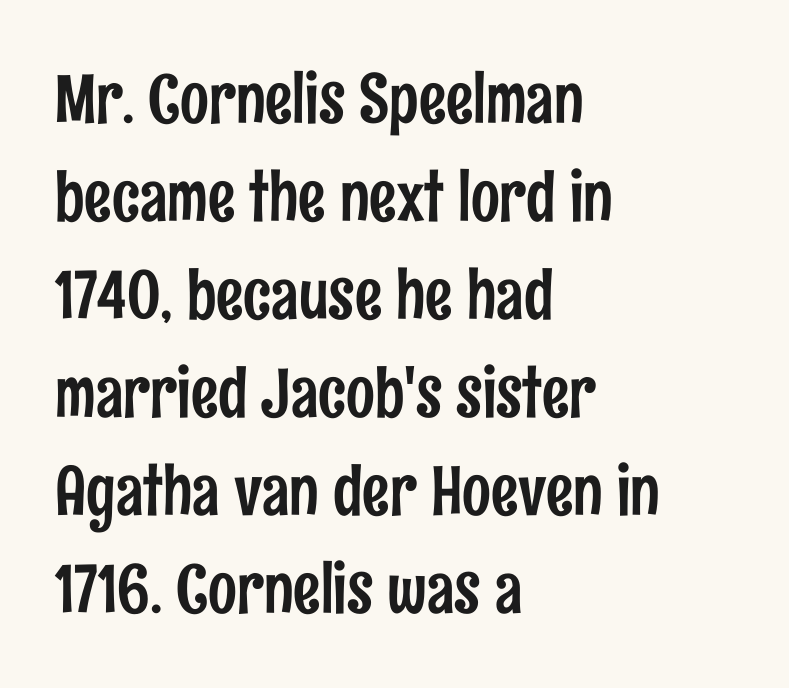
{"serif": "no", "italic": "no", "width": "condensed", "stroke_contrast": "low", "x_height": "medium", "monospaced": "no", "underline": "no", "align": "left", "line_spacing": "normal", "line_spacing_ratio": 1.44, "letter_spacing": "normal", "letter_spacing_em": 0.0, "glyph_px": 68}
